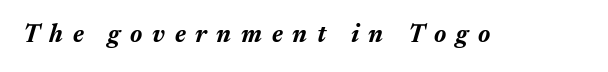
{"italic": "yes", "lean": "right", "slant_degrees": 17, "bold": "yes", "underline": "no", "letter_spacing": "wide", "letter_spacing_em": 0.39, "glyph_px": 25}
